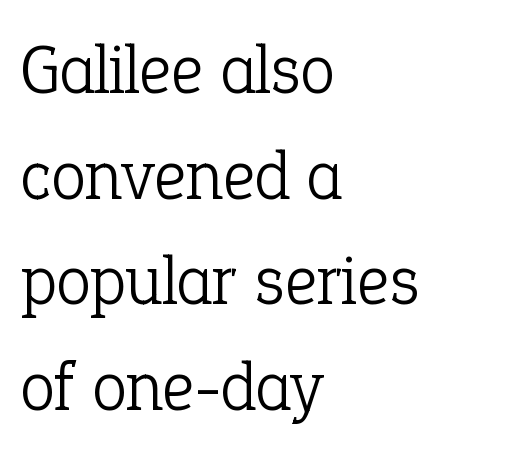
Q: Is the text bold? A: No.
Q: Is the text italic (slanted)? A: No, it is upright.
Q: Is the typeface a serif or a sans-serif typeface? A: Serif.
Q: Is the text underlined? A: No.
Q: How is the paragraph aligned? A: Left-aligned.
Q: Is the spacing between letters normal or unusually wide? A: Normal.
Q: Is the spacing between lines tight, normal or loose? A: Normal.
Q: Width (condensed, normal, or wide)? A: Normal.
Q: Stroke contrast? A: Low.
Q: x-height? A: Medium.
Q: Monospaced? A: No.
